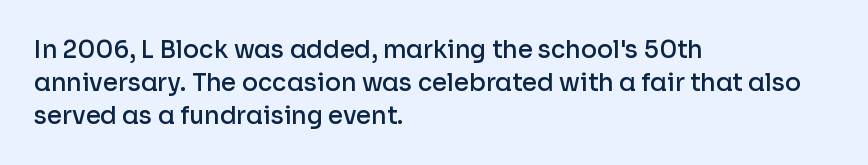
Leading: standard. The passage shown is semibold, sitting just below true bold. Descenders are the only things crossing below the line. Inter-character spacing is left at the font's built-in metrics. Notice how the stems are strictly vertical — no italics here.
